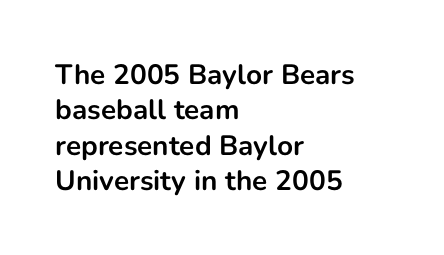
{"serif": "no", "italic": "no", "bold": "yes", "weight": "bold", "width": "normal", "stroke_contrast": "low", "x_height": "medium", "monospaced": "no", "underline": "no", "align": "left", "line_spacing": "normal", "line_spacing_ratio": 1.26, "letter_spacing": "normal", "letter_spacing_em": 0.0, "glyph_px": 28}
